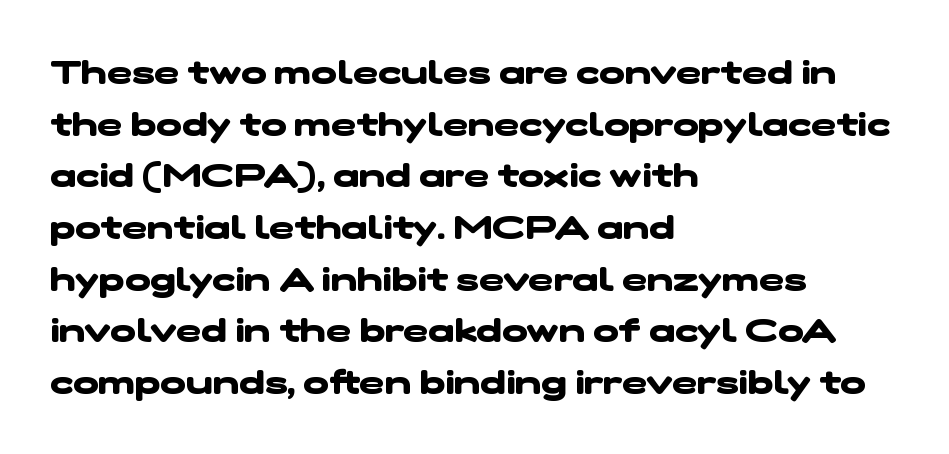
{"serif": "no", "bold": "yes", "weight": "heavy", "width": "wide", "stroke_contrast": "low", "x_height": "medium", "monospaced": "no", "underline": "no", "align": "left", "line_spacing": "normal", "line_spacing_ratio": 1.52, "letter_spacing": "normal", "letter_spacing_em": 0.0, "glyph_px": 34}
